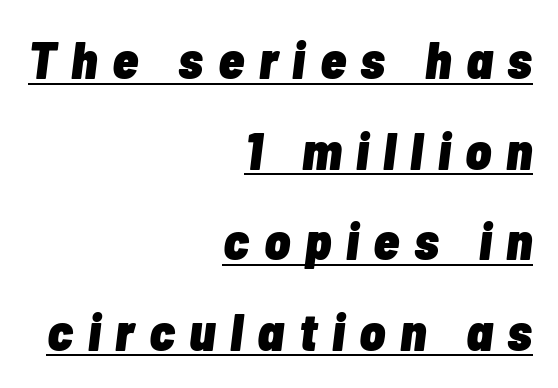
Q: Is the text bold? A: Yes.
Q: Is the text italic (slanted)? A: Yes, it leans right by about 7 degrees.
Q: Is the text underlined? A: Yes.
Q: How is the paragraph aligned? A: Right-aligned.
Q: Is the spacing between letters normal or unusually wide? A: Unusually wide.
Q: Width (condensed, normal, or wide)? A: Condensed.
Q: Stroke contrast? A: Low.
Q: x-height? A: Medium.
Q: Monospaced? A: No.
